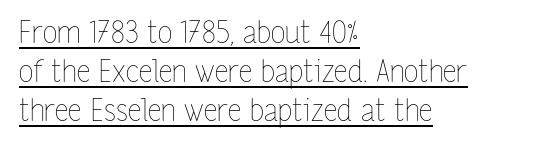
Note the varied advance widths — an 'i' is clearly narrower than an 'm'. Typeset ragged right — the left edge is the straight one. Stem width sits at or under what a default text font uses. There is no visible air inserted between adjacent glyphs.
